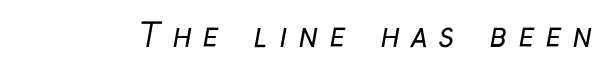
Here the glyphs are tracked loosely, breaking word shapes into spaced letters. The passage shown is not underscored anywhere. Proportional: the letters do not fall into vertical columns. Weight: regular or lighter. I'd call this a sans setting — the letters go barefoot.
